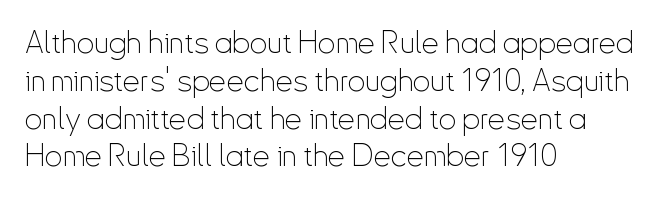
Q: Is the text bold? A: No.
Q: Is the text italic (slanted)? A: No, it is upright.
Q: Is the typeface a serif or a sans-serif typeface? A: Sans-serif.
Q: Is the text underlined? A: No.
Q: How is the paragraph aligned? A: Left-aligned.
Q: Is the spacing between letters normal or unusually wide? A: Normal.
Q: Width (condensed, normal, or wide)? A: Condensed.
Q: Stroke contrast? A: Low.
Q: x-height? A: Small.
Q: Monospaced? A: No.
